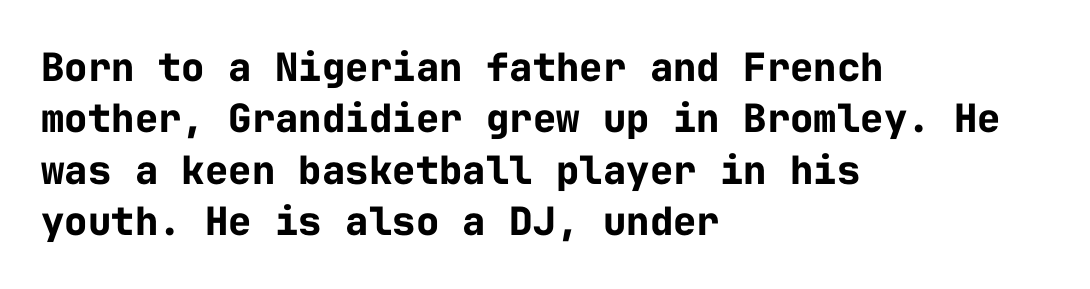
The image shows 39 px bold sans-serif type, upright, monospaced; set left-aligned, normal line spacing (1.32x), normal letter spacing, not underlined; low stroke contrast and a medium x-height.
